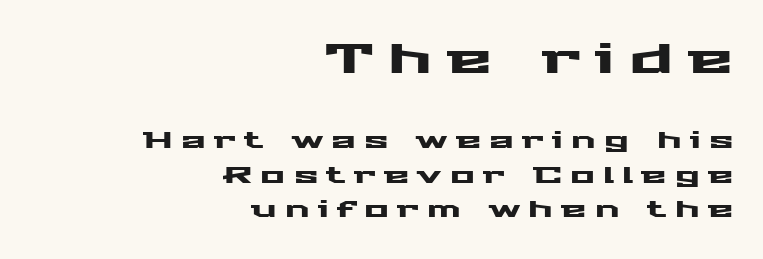
{"serif": "no", "italic": "no", "width": "wide", "stroke_contrast": "medium", "x_height": "medium", "monospaced": "no", "underline": "no", "align": "right", "line_spacing": "normal", "line_spacing_ratio": 1.5, "letter_spacing": "wide", "letter_spacing_em": 0.36, "larger_block": "first", "size_ratio": 1.78, "glyph_px": 41}
